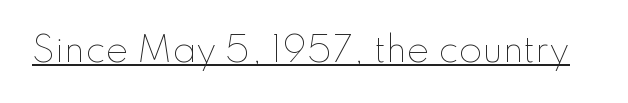
Notice how a bar underscores the lettering throughout. The typeface has the unassuming heft of standard copy or less. Caption: standard tracking, unaltered. The lettering stays uniformly vertical, giving the passage a roman look. Character widths vary here, with narrow letters taking less room than wide ones.
